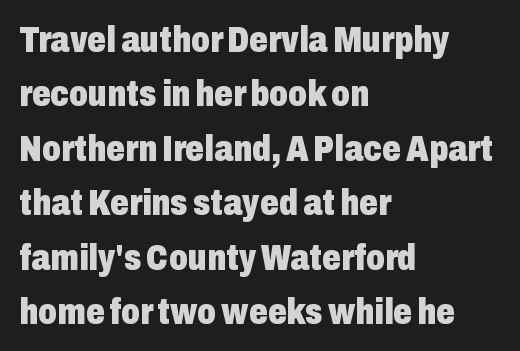
There is no visible air inserted between adjacent glyphs. The words here are not underlined. Do the letters lean? They stand straight. Serif or sans? Sans — the stroke terminals are bare. Heavy, bold letterforms. Character widths vary here, with narrow letters taking less room than wide ones.
